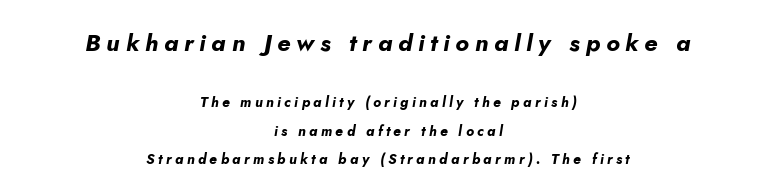
{"italic": "yes", "lean": "right", "slant_degrees": 5, "bold": "yes", "underline": "no", "align": "center", "line_spacing": "loose", "line_spacing_ratio": 2.01, "letter_spacing": "wide", "letter_spacing_em": 0.24, "larger_block": "first", "size_ratio": 1.71, "glyph_px": 24}
